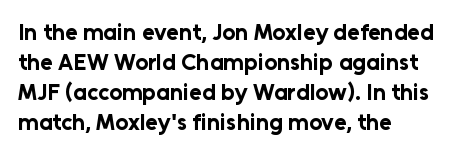
Does extra space separate the letters? No, they use regular spacing. The passage is arranged the way most books set body copy — flush left. Successive baselines arrive at the customary interval. Posture: upright roman. Is the type bold? Yes — the strokes are clearly thick and heavy.
